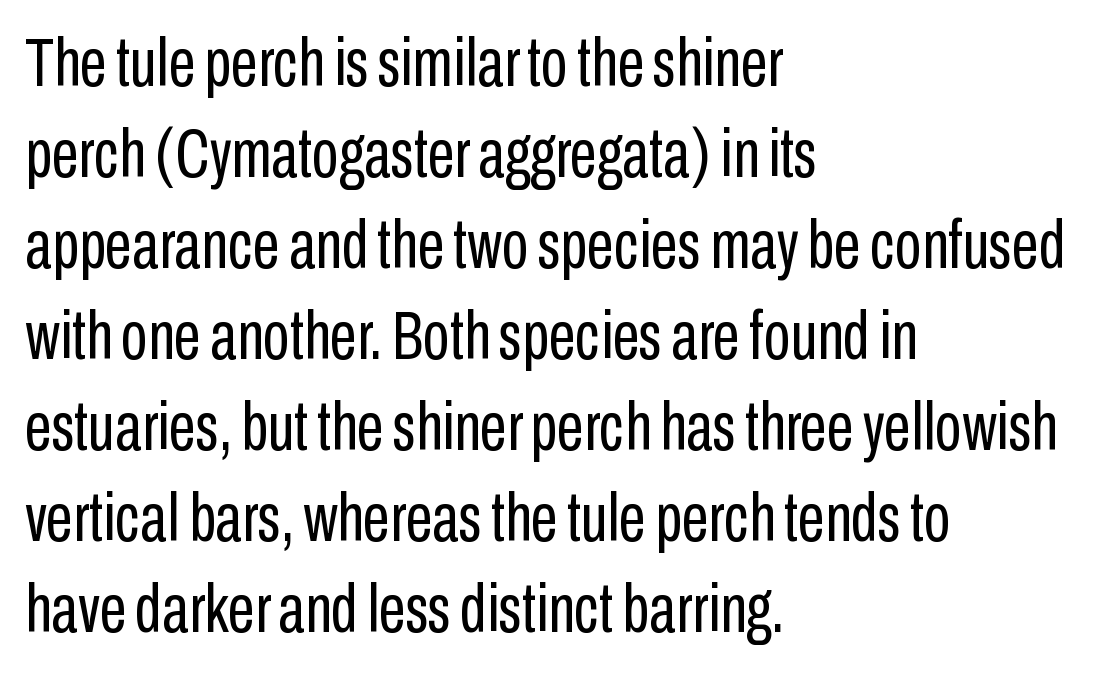
The image shows 69 px regular-weight, condensed sans-serif type, upright; set left-aligned, normal line spacing (1.32x), normal letter spacing, not underlined; low stroke contrast and a medium x-height.
